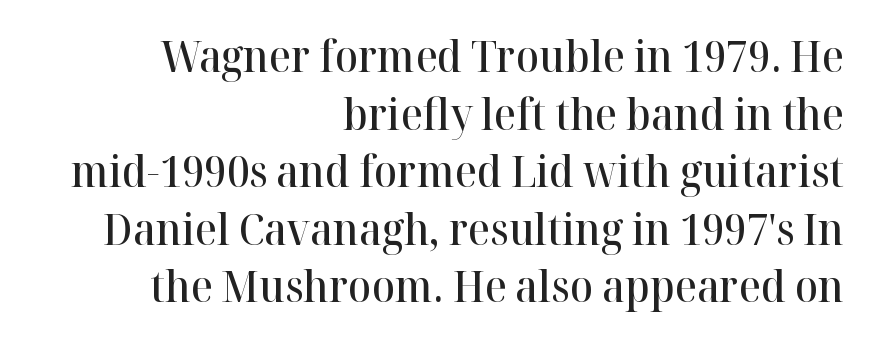
Q: Is the text bold? A: Semi-bold.
Q: Is the text italic (slanted)? A: No, it is upright.
Q: Is the typeface a serif or a sans-serif typeface? A: Serif.
Q: Is the text underlined? A: No.
Q: How is the paragraph aligned? A: Right-aligned.
Q: Is the spacing between letters normal or unusually wide? A: Normal.
Q: Is the spacing between lines tight, normal or loose? A: Normal.
Q: Width (condensed, normal, or wide)? A: Normal.
Q: Stroke contrast? A: High.
Q: x-height? A: Medium.
Q: Monospaced? A: No.
